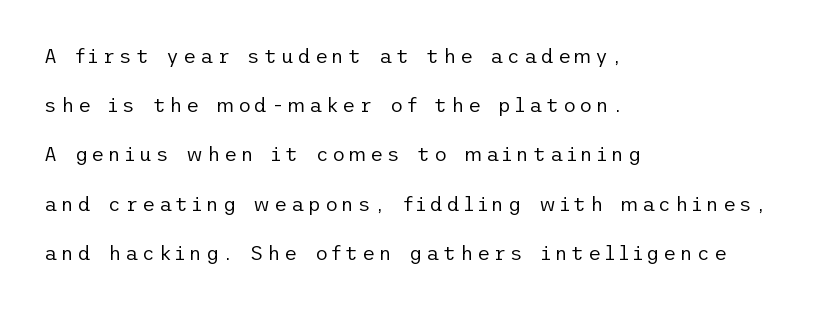
Q: Is the text bold? A: No.
Q: Is the text italic (slanted)? A: No, it is upright.
Q: Is the text underlined? A: No.
Q: How is the paragraph aligned? A: Left-aligned.
Q: Is the spacing between lines tight, normal or loose? A: Loose.
